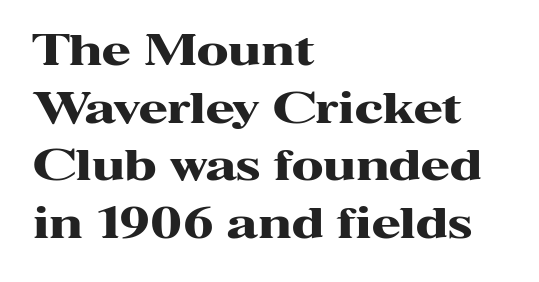
This sample keeps an unexceptional amount of space between lines. Lines of text with bare space underneath. The letters carry serifs — small finishing strokes at the ends of their stems. Line beginnings align vertically; line endings do not. As a designer I'd log this as weight 700, bold. This is the regular roman posture of the typeface.
